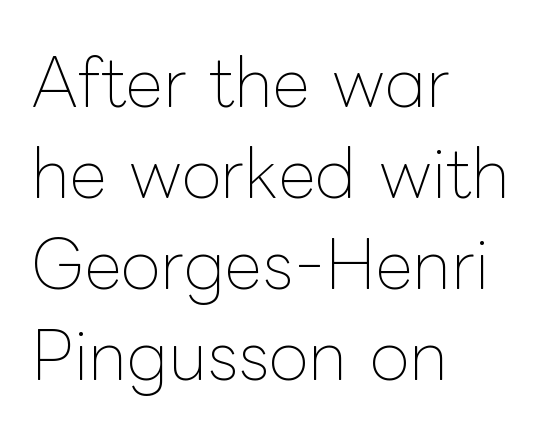
{"italic": "no", "bold": "no", "weight": "thin", "width": "normal", "stroke_contrast": "low", "x_height": "medium", "monospaced": "no", "underline": "no", "align": "left", "line_spacing": "normal", "line_spacing_ratio": 1.4, "letter_spacing": "normal", "letter_spacing_em": 0.0, "glyph_px": 65}
